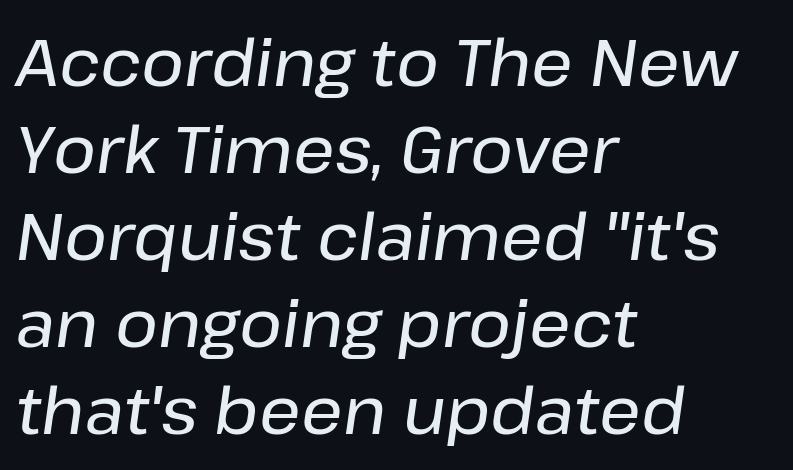
Q: Is the text italic (slanted)? A: Yes, it leans right by about 8 degrees.
Q: Is the text underlined? A: No.
Q: How is the paragraph aligned? A: Left-aligned.
Q: Is the spacing between letters normal or unusually wide? A: Normal.
Q: Is the spacing between lines tight, normal or loose? A: Normal.
Q: Width (condensed, normal, or wide)? A: Normal.
Q: Stroke contrast? A: Low.
Q: x-height? A: Medium.
Q: Monospaced? A: No.
